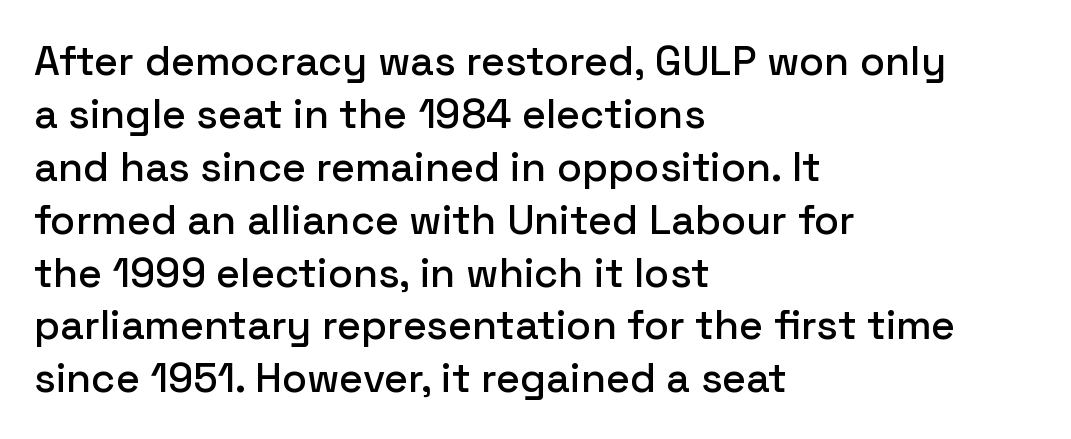
{"serif": "no", "italic": "no", "width": "normal", "stroke_contrast": "low", "x_height": "medium", "monospaced": "no", "underline": "no", "align": "left", "line_spacing": "normal", "line_spacing_ratio": 1.29, "letter_spacing": "normal", "letter_spacing_em": 0.0, "glyph_px": 41}
